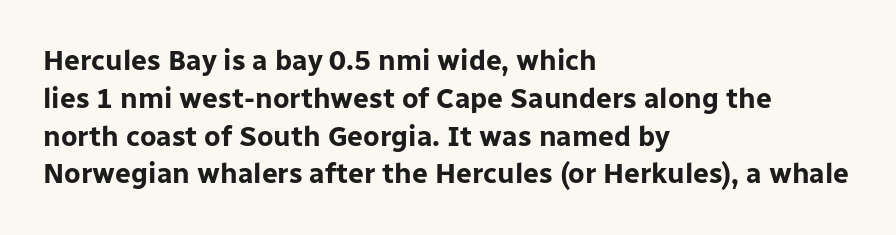
Line beginnings align vertically; line endings do not. You'd pick this weight for a headline — it's a proper bold. There is no visible air inserted between adjacent glyphs. Each row of text sits above clean, open space. The glyphs in this specimen are sans serif.
